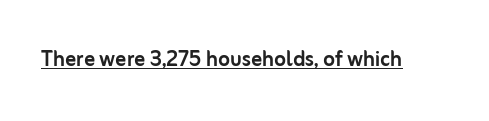
In terms of letterspacing, this is plain default setting. Ascenders rise straight up at ninety degrees. Underline: present.
